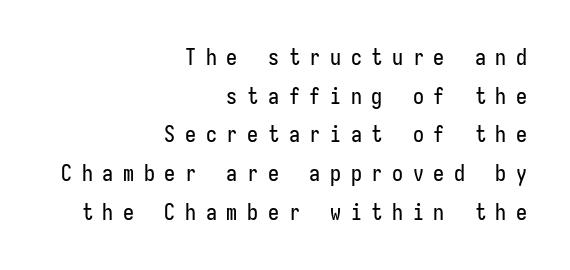
The image shows 22 px text type, upright; set right-aligned, line spacing 1.76x, unusually wide letter spacing (+0.44 em), not underlined.
